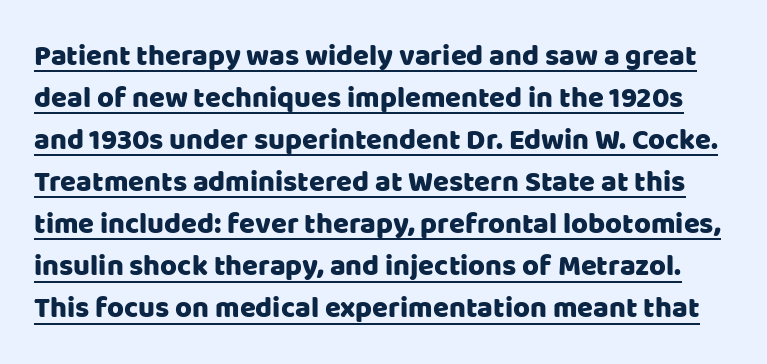
The image shows 29 px sans-serif type, upright; set normal line spacing (1.45x), normal letter spacing, underlined; low stroke contrast and a large x-height.
